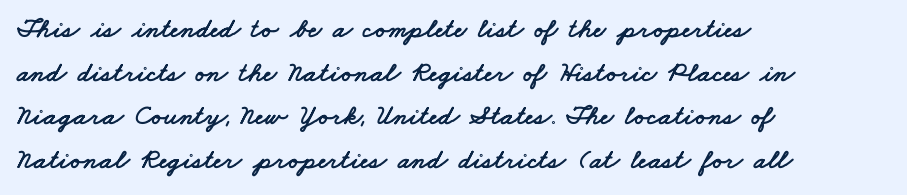
Check the space under the baseline: it is left empty. Leading: standard. Does extra space separate the letters? No, they use regular spacing. Does the copy run flush right? No — it runs flush left. Each letter keeps its own natural width here, so spacing adapts to shape. This is sans-serif lettering, the kind often seen on screens and signage.
